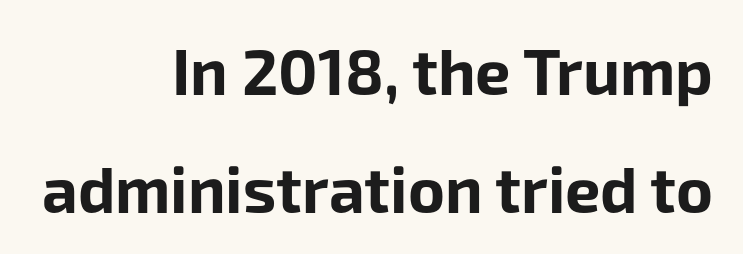
Q: Is the text bold? A: Yes.
Q: Is the text italic (slanted)? A: No, it is upright.
Q: Is the typeface a serif or a sans-serif typeface? A: Sans-serif.
Q: Is the text underlined? A: No.
Q: How is the paragraph aligned? A: Right-aligned.
Q: Is the spacing between letters normal or unusually wide? A: Normal.
Q: Width (condensed, normal, or wide)? A: Normal.
Q: Stroke contrast? A: Low.
Q: x-height? A: Medium.
Q: Monospaced? A: No.
